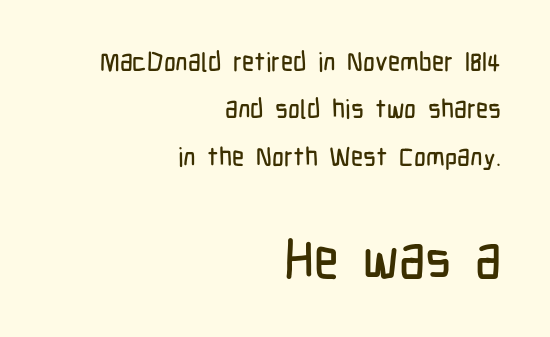
The image shows 53 px condensed sans-serif type, upright; set right-aligned, line spacing 1.82x, normal letter spacing, not underlined; the second (bottom) block is 2.04x larger; low stroke contrast and a medium x-height.
